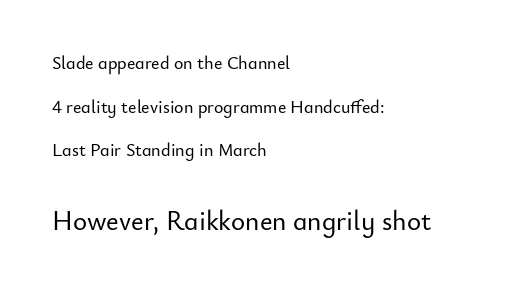
The image shows 27 px text type, upright; set left-aligned, loose line spacing (2.43x), normal letter spacing, not underlined; the second (bottom) block is 1.5x larger.
